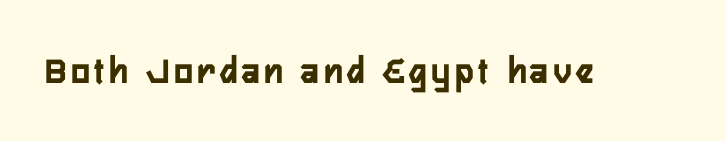
Bare-footed words on every line. Nope, no serifs anywhere on these letters. The rendering uses natural spacing where letterforms have individual widths. This sample uses an upright cut, with every glyph sitting square on the baseline.
